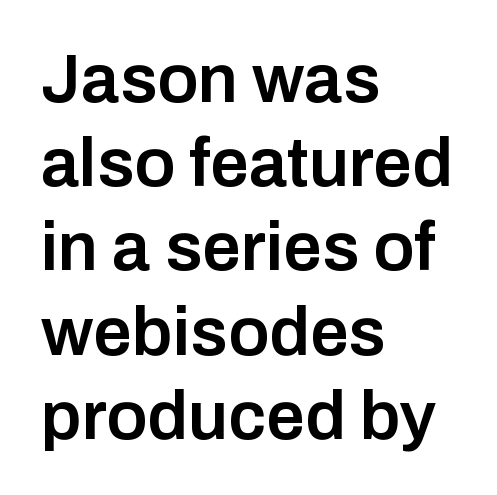
{"serif": "no", "italic": "no", "bold": "semi", "weight": "semibold", "width": "normal", "stroke_contrast": "low", "x_height": "medium", "monospaced": "no", "underline": "no", "align": "left", "line_spacing_ratio": 1.22, "letter_spacing": "normal", "letter_spacing_em": 0.0, "glyph_px": 69}
